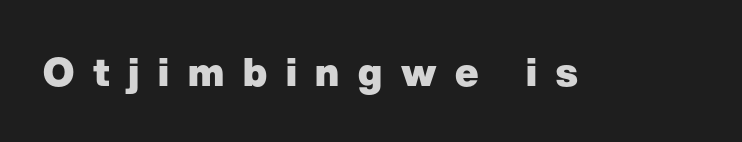
The image shows 39 px heavy sans-serif type, upright; set unusually wide letter spacing (+0.48 em), not underlined; low stroke contrast and a medium x-height.
